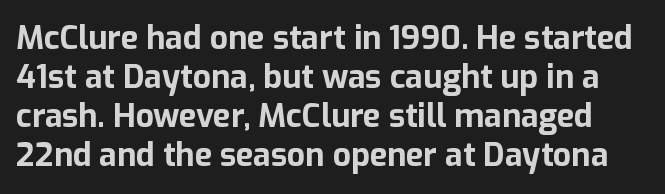
I'd call this a sans setting — the letters go barefoot. The gaps between neighbouring characters are ordinary and unremarkable. Lines of text with bare space underneath. Is there any slant? The stems are plumb.
